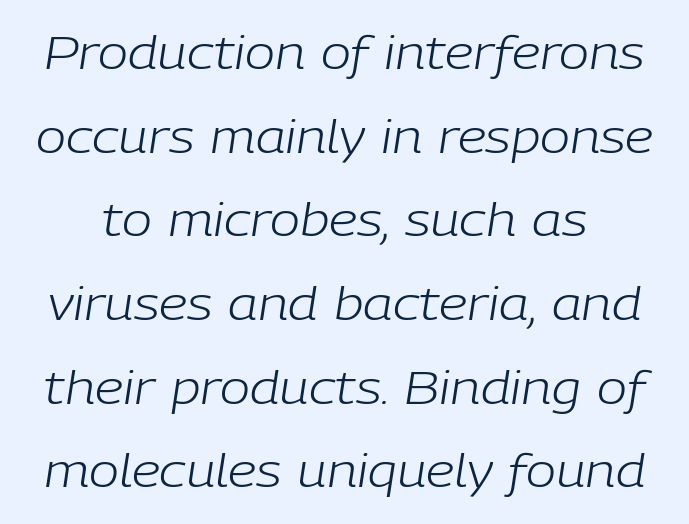
The image shows 45 px light type, italic (leaning right); set line spacing 1.86x, normal letter spacing, not underlined; low stroke contrast and a medium x-height.
